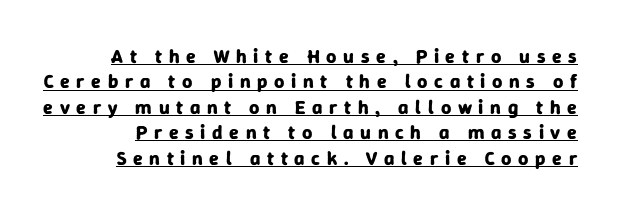
This is heavy type, rendered in bold. The block of text has a typical density, with ordinary space between rows. Compared with typical body copy, the letter spacing here is much looser. Do the letters lean? They stand straight.
